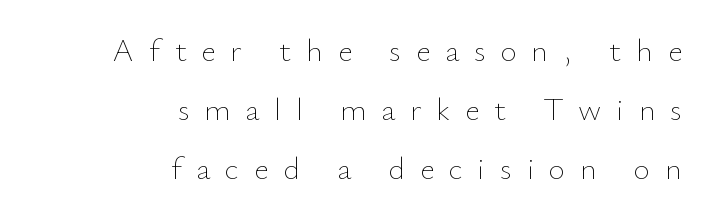
{"italic": "no", "bold": "no", "weight": "thin", "width": "normal", "stroke_contrast": "low", "x_height": "small", "monospaced": "no", "underline": "no", "align": "right", "line_spacing_ratio": 1.84, "letter_spacing": "wide", "letter_spacing_em": 0.46, "glyph_px": 32}
